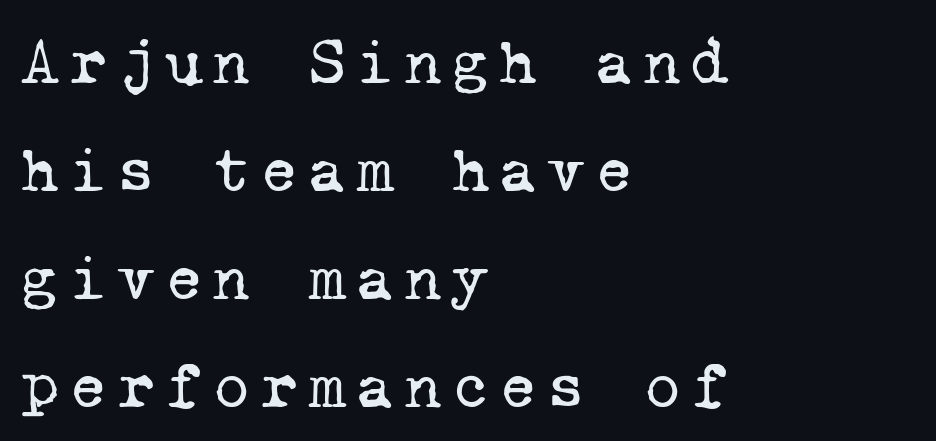
{"serif": "yes", "bold": "no", "weight": "regular", "width": "normal", "stroke_contrast": "low", "x_height": "medium", "monospaced": "yes", "underline": "no", "align": "left", "line_spacing": "normal", "line_spacing_ratio": 1.66, "glyph_px": 65}
